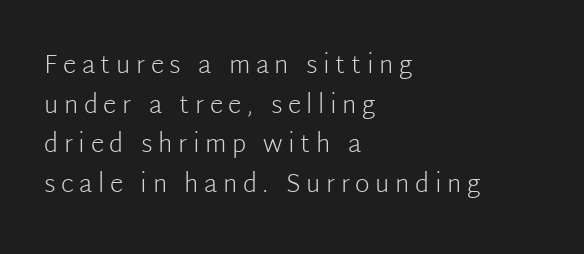
Is the stroke heavy? The answer is a plain regular-or-lighter. When letters stand straight like this, we call the style roman or upright. Descenders hang freely into open space. The block of text has a typical density, with ordinary space between rows. Inter-character spacing is expanded well beyond the font's built-in metrics. Compared with a centered layout, this one pins lines to the left instead.
